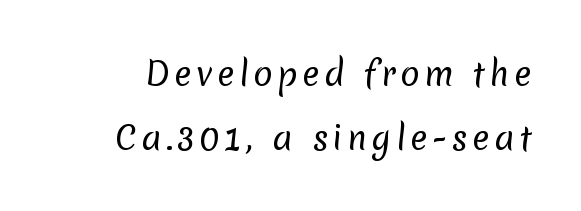
Q: Is the text bold? A: No.
Q: Is the typeface a serif or a sans-serif typeface? A: Sans-serif.
Q: Is the text underlined? A: No.
Q: Is the spacing between lines tight, normal or loose? A: Loose.
Q: Width (condensed, normal, or wide)? A: Normal.
Q: Stroke contrast? A: Low.
Q: x-height? A: Medium.
Q: Monospaced? A: No.
